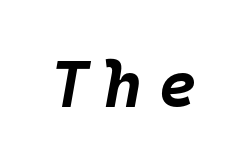
Q: Is the text bold? A: Yes.
Q: Is the text italic (slanted)? A: Yes, it leans right by about 10 degrees.
Q: Is the text underlined? A: No.
Q: Is the spacing between letters normal or unusually wide? A: Unusually wide.
Q: Width (condensed, normal, or wide)? A: Normal.
Q: Stroke contrast? A: Low.
Q: x-height? A: Large.
Q: Monospaced? A: Yes.
